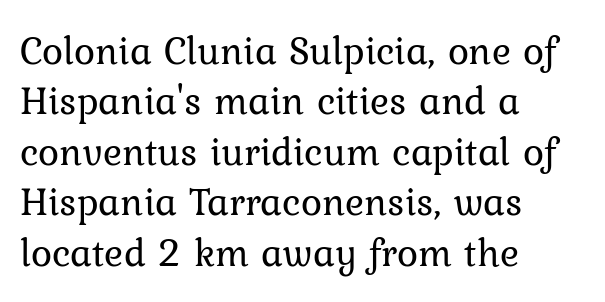
The image shows 40 px regular-weight serif type, upright; set left-aligned, normal line spacing (1.26x), normal letter spacing, not underlined; low stroke contrast and a medium x-height.
